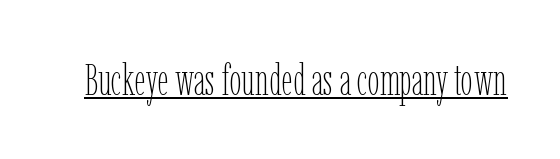
The image shows 44 px thin, condensed type, upright; set normal letter spacing, underlined; low stroke contrast and a medium x-height.
